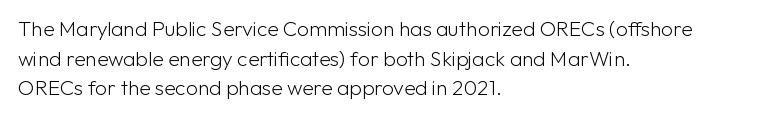
Quick note: underline off. Do the letters lean? They stand straight. The text block is weighted toward the left margin, trailing off unevenly rightward. This rendering leaves character spacing at its baseline value. Vertical spacing — default.
